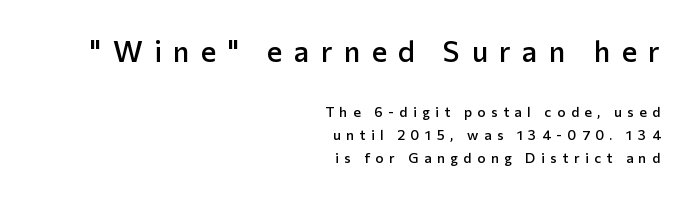
The image shows 29 px semibold sans-serif type, upright; set right-aligned, normal line spacing (1.62x), unusually wide letter spacing (+0.39 em), not underlined; the first (top) block is 2.07x larger; low stroke contrast and a medium x-height.
